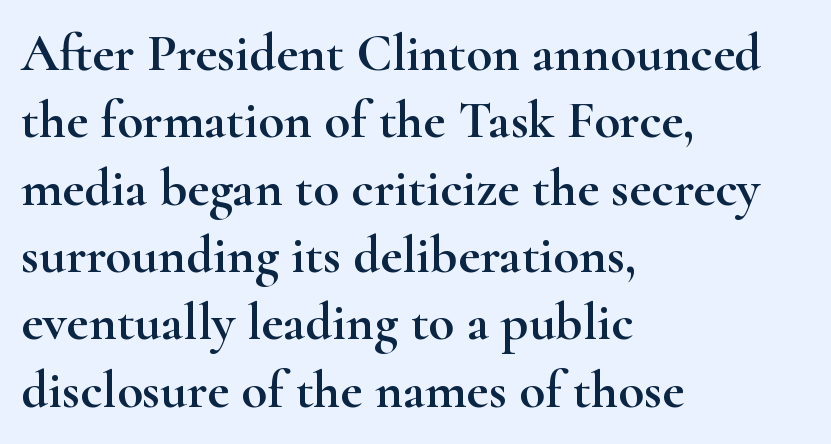
The image shows 53 px wide serif type, upright; set left-aligned, normal line spacing (1.27x), normal letter spacing, not underlined; high stroke contrast and a small x-height.
